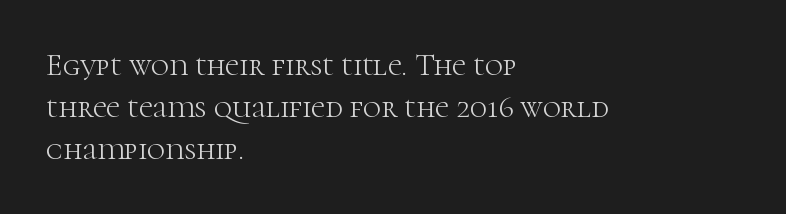
The image shows 31 px light serif type, upright; set left-aligned, normal line spacing (1.35x), normal letter spacing, not underlined; high stroke contrast and a medium x-height.
